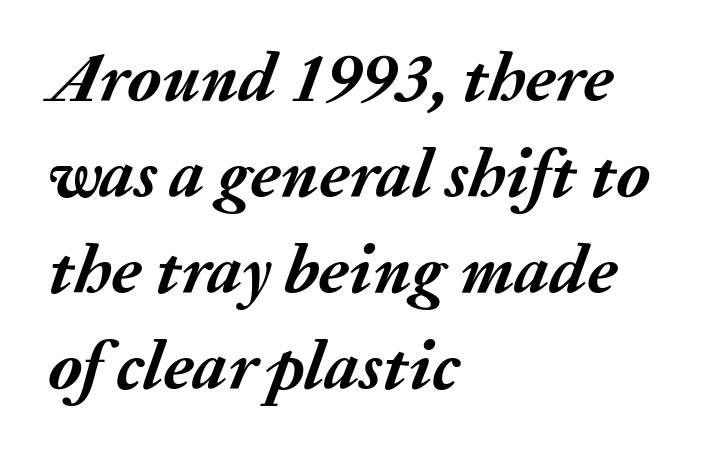
{"italic": "yes", "lean": "right", "slant_degrees": 20, "bold": "yes", "weight": "semibold", "width": "normal", "stroke_contrast": "medium", "x_height": "medium", "monospaced": "no", "underline": "no", "align": "left", "line_spacing": "normal", "line_spacing_ratio": 1.39, "letter_spacing": "normal", "letter_spacing_em": 0.0, "glyph_px": 69}
